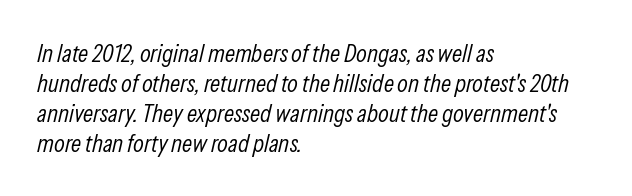
{"italic": "yes", "lean": "right", "slant_degrees": 13, "bold": "no", "underline": "no", "align": "left", "line_spacing_ratio": 1.2, "letter_spacing": "normal", "letter_spacing_em": 0.0, "glyph_px": 25}
